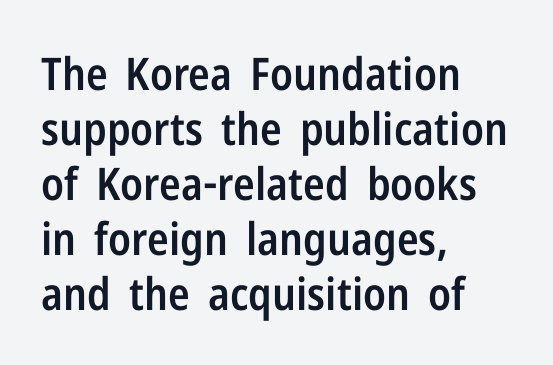
Q: Is the text bold? A: Semi-bold.
Q: Is the text italic (slanted)? A: No, it is upright.
Q: Is the typeface a serif or a sans-serif typeface? A: Sans-serif.
Q: Is the text underlined? A: No.
Q: How is the paragraph aligned? A: Left-aligned.
Q: Is the spacing between letters normal or unusually wide? A: Normal.
Q: Width (condensed, normal, or wide)? A: Condensed.
Q: Stroke contrast? A: Low.
Q: x-height? A: Medium.
Q: Monospaced? A: No.
